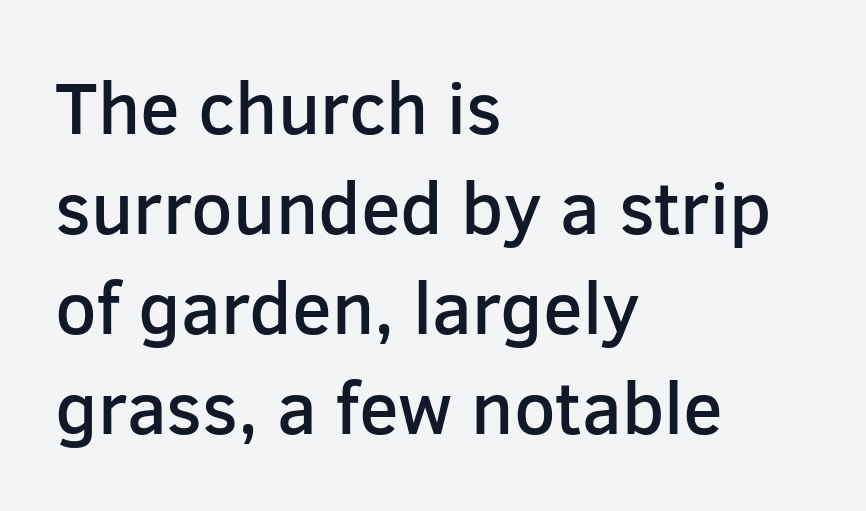
The words here are not underlined. Proportional: the letters do not fall into vertical columns. The lettering holds an erect, upright posture throughout. Glyph-to-glyph distance matches everyday printed text. Notice the strokes are somewhat thickened but not fully heavy: this is a semibold.
